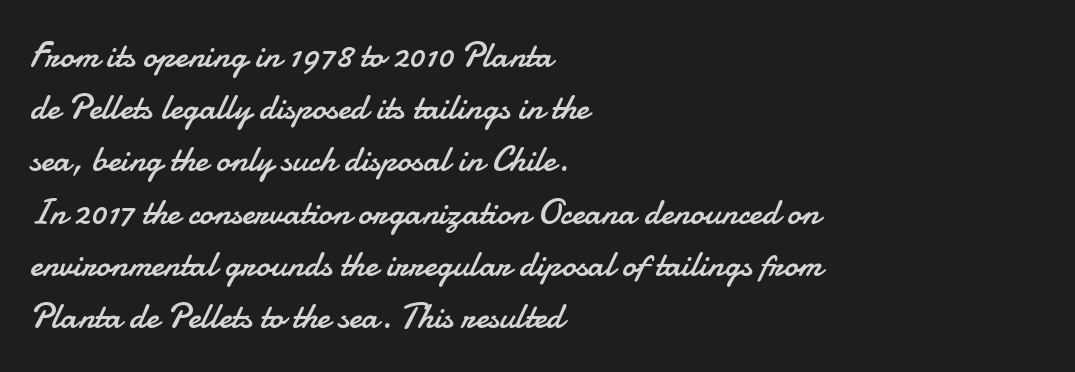
The image shows 36 px regular-weight sans-serif type; set left-aligned, normal line spacing (1.45x), normal letter spacing, not underlined; low stroke contrast and a small x-height.
